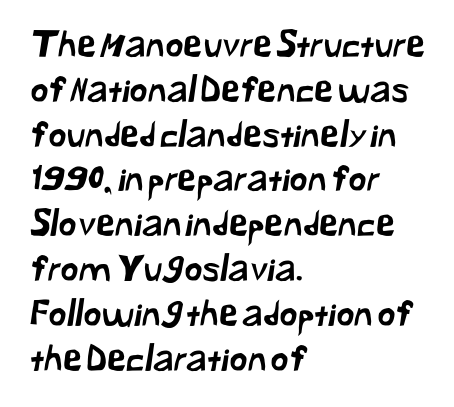
Nobody drew a line under any word here. Character widths vary here, with narrow letters taking less room than wide ones. Here the glyphs are tracked normally, forming tight word shapes. To sum up the face: it is a sans, with no serifs. Notice how the passage keeps a crisp vertical edge on the left only.
